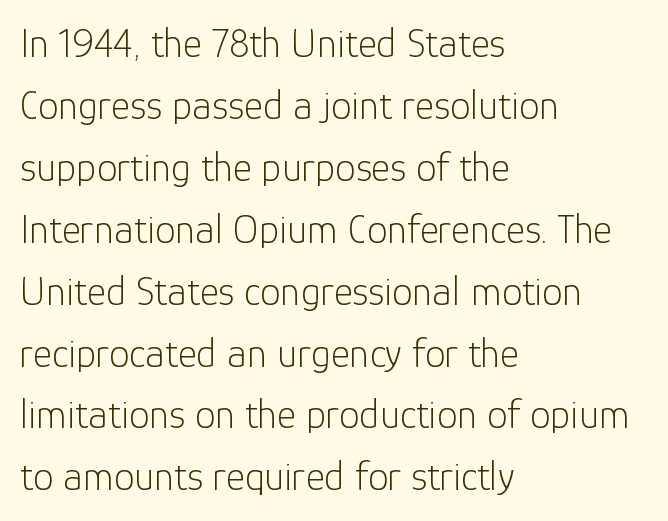
Q: Is the text bold? A: No.
Q: Is the text italic (slanted)? A: No, it is upright.
Q: Is the typeface a serif or a sans-serif typeface? A: Sans-serif.
Q: Is the text underlined? A: No.
Q: How is the paragraph aligned? A: Left-aligned.
Q: Is the spacing between letters normal or unusually wide? A: Normal.
Q: Is the spacing between lines tight, normal or loose? A: Normal.
Q: Width (condensed, normal, or wide)? A: Normal.
Q: Stroke contrast? A: Low.
Q: x-height? A: Medium.
Q: Monospaced? A: No.
